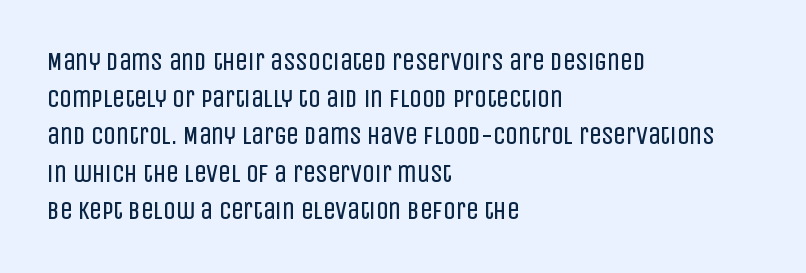
{"italic": "no", "bold": "no", "underline": "no", "align": "left", "line_spacing": "normal", "line_spacing_ratio": 1.49, "letter_spacing": "normal", "letter_spacing_em": 0.0, "glyph_px": 25}
